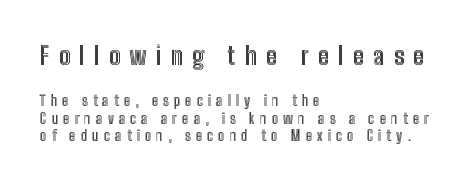
Rows of type keep a routine distance in the vertical direction. Typeset ragged right — the left edge is the straight one. Posture: vertical. The rendering inserts visible extra space after every character. The more generous point size was reserved for the upper chunk.
